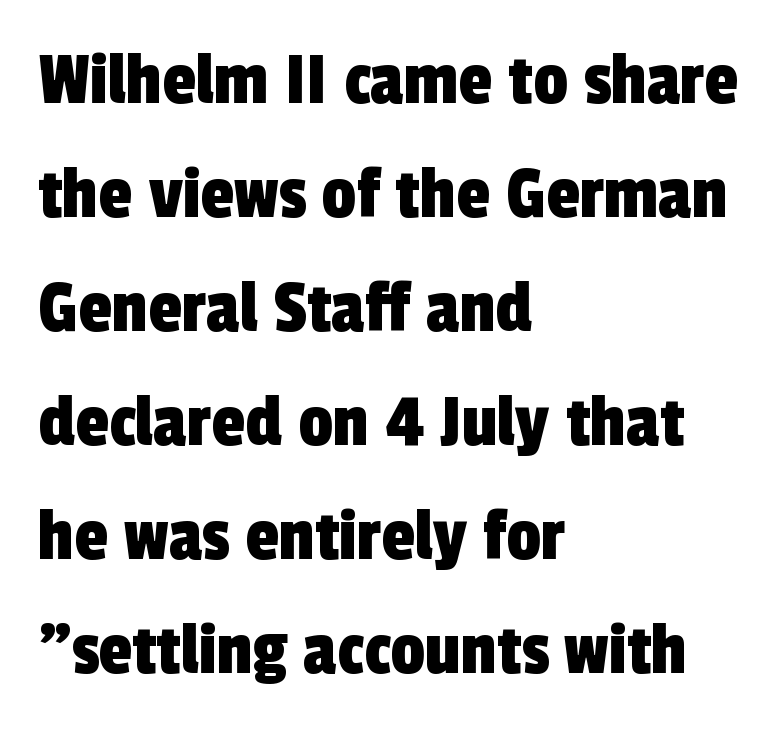
Q: Is the typeface a serif or a sans-serif typeface? A: Sans-serif.
Q: Is the text underlined? A: No.
Q: How is the paragraph aligned? A: Left-aligned.
Q: Is the spacing between letters normal or unusually wide? A: Normal.
Q: Is the spacing between lines tight, normal or loose? A: Normal.
Q: Width (condensed, normal, or wide)? A: Condensed.
Q: x-height? A: Medium.
Q: Monospaced? A: No.
